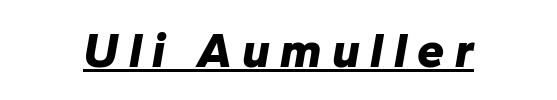
{"italic": "yes", "lean": "right", "slant_degrees": 10, "bold": "yes", "weight": "bold", "width": "normal", "stroke_contrast": "low", "x_height": "medium", "monospaced": "no", "underline": "yes", "letter_spacing": "wide", "letter_spacing_em": 0.21, "glyph_px": 49}
